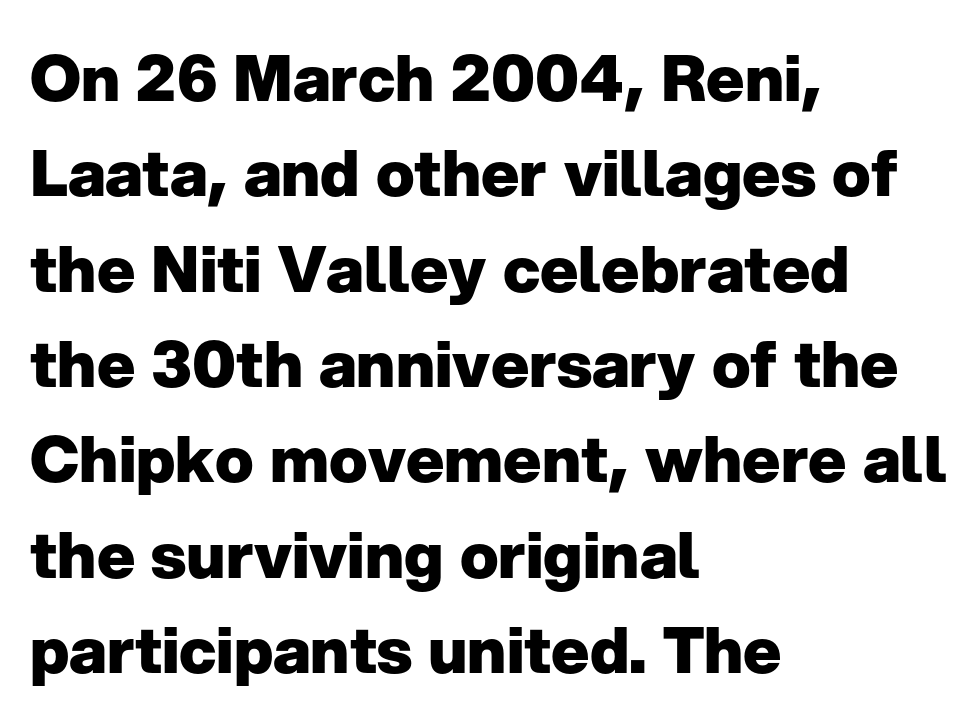
This sample uses an upright cut, with every glyph sitting square on the baseline. Glance below the letters and you will spot only blank space. Line starts are locked; line ends wander. Leading: standard.
